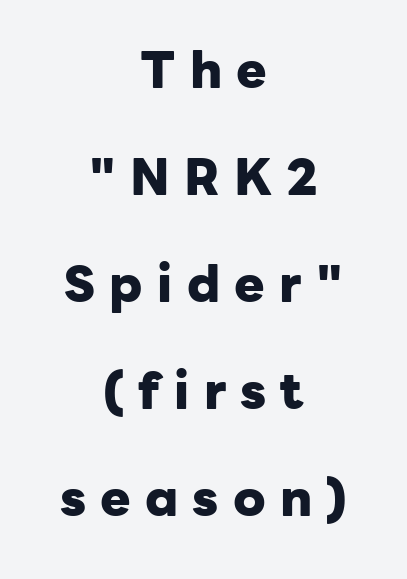
Q: Is the text bold? A: Yes.
Q: Is the text italic (slanted)? A: No, it is upright.
Q: Is the typeface a serif or a sans-serif typeface? A: Sans-serif.
Q: Is the text underlined? A: No.
Q: How is the paragraph aligned? A: Centered.
Q: Is the spacing between letters normal or unusually wide? A: Unusually wide.
Q: Is the spacing between lines tight, normal or loose? A: Loose.
Q: Width (condensed, normal, or wide)? A: Normal.
Q: Stroke contrast? A: Low.
Q: x-height? A: Medium.
Q: Monospaced? A: No.
